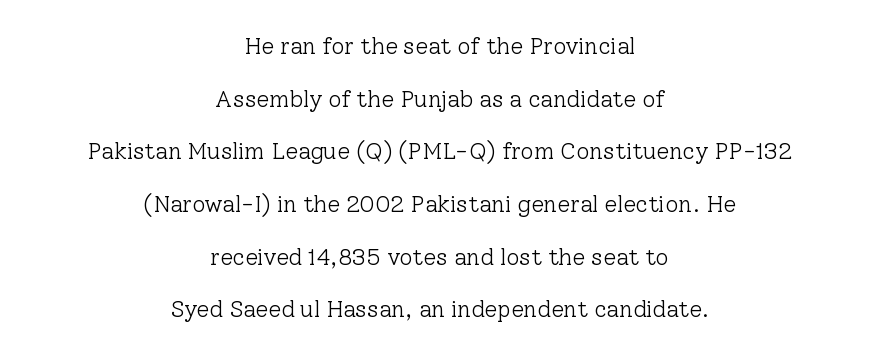
Q: Is the text bold? A: No.
Q: Is the text italic (slanted)? A: No, it is upright.
Q: Is the text underlined? A: No.
Q: How is the paragraph aligned? A: Centered.
Q: Is the spacing between letters normal or unusually wide? A: Normal.
Q: Is the spacing between lines tight, normal or loose? A: Loose.
